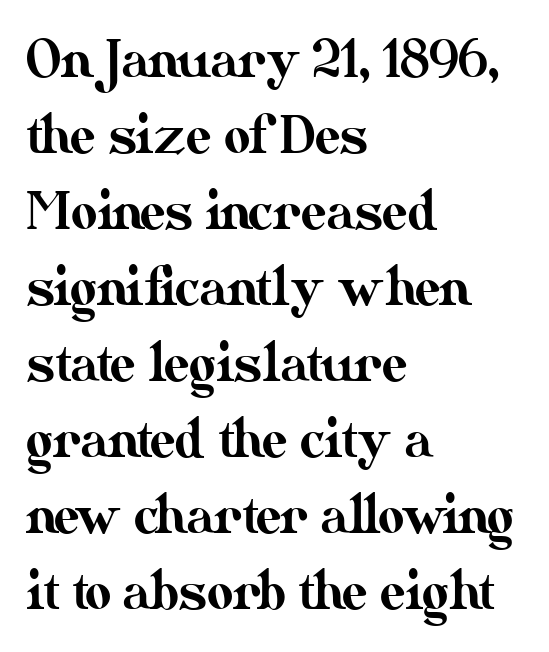
The image shows 51 px text type, upright; set left-aligned, normal line spacing (1.49x), normal letter spacing, not underlined; medium stroke contrast and a small x-height.
